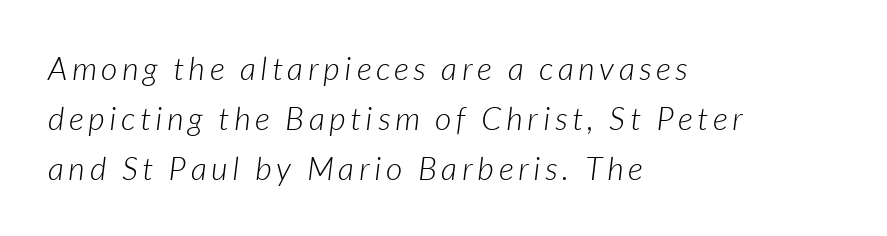
The image shows 32 px light type, italic (leaning right); set left-aligned, normal line spacing (1.57x), not underlined; low stroke contrast and a medium x-height.
